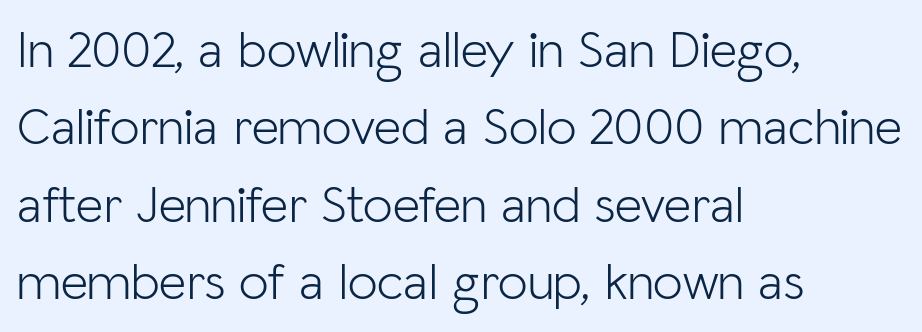
{"serif": "no", "italic": "no", "bold": "no", "weight": "light", "width": "normal", "stroke_contrast": "low", "x_height": "medium", "monospaced": "no", "underline": "no", "align": "left", "line_spacing": "normal", "line_spacing_ratio": 1.46, "letter_spacing": "normal", "letter_spacing_em": 0.0, "glyph_px": 53}
